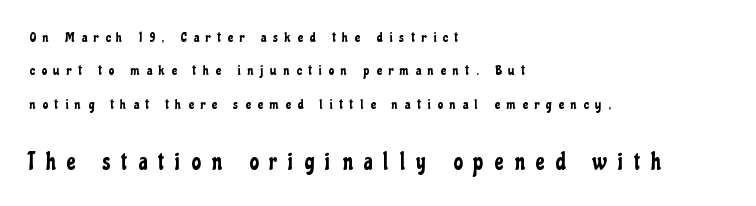
Interline gaps are noticeably wide in this sample. The letterforms stand isolated, each surrounded by extra space. The rendering anchors every line to the left-hand side. No italicization has been applied; the sample stays upright.
